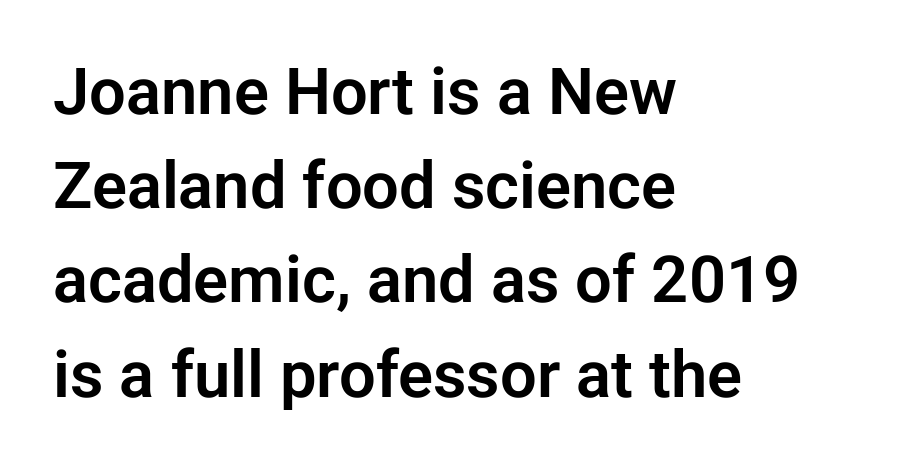
{"serif": "no", "italic": "no", "width": "normal", "stroke_contrast": "low", "x_height": "medium", "monospaced": "no", "underline": "no", "align": "left", "line_spacing": "normal", "line_spacing_ratio": 1.45, "letter_spacing": "normal", "letter_spacing_em": 0.0, "glyph_px": 65}
